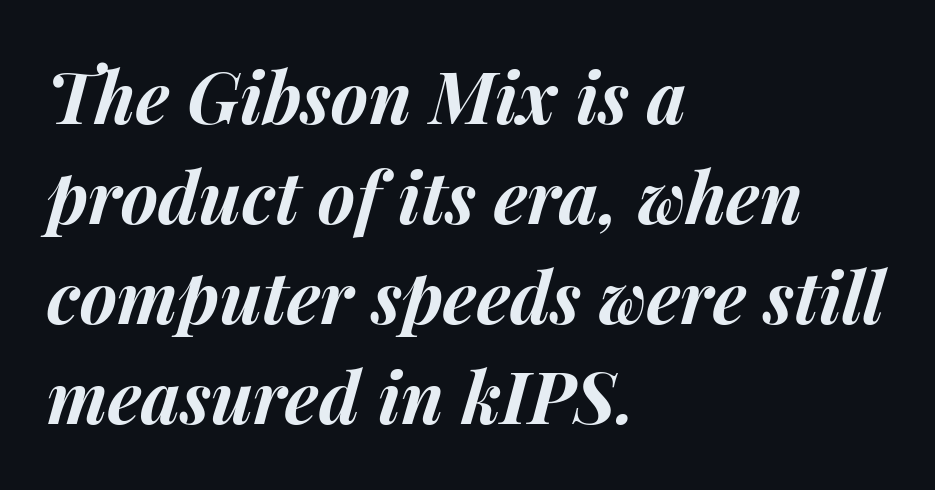
The image shows 71 px bold type, italic (leaning right); set left-aligned, normal line spacing (1.41x), normal letter spacing, not underlined; medium stroke contrast and a medium x-height.
